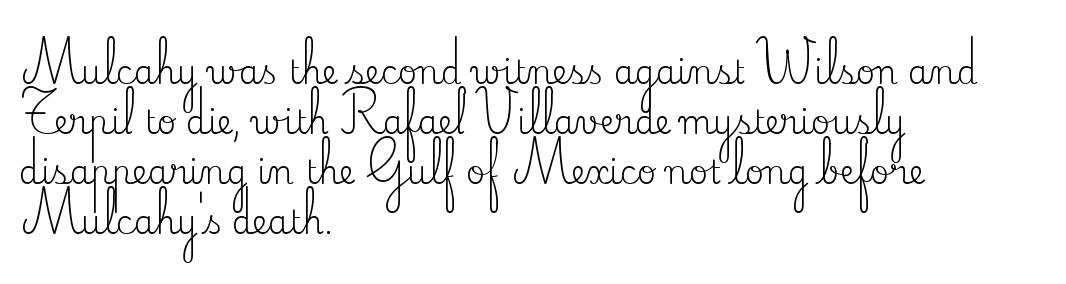
{"serif": "yes", "italic": "no", "bold": "no", "weight": "regular", "width": "normal", "stroke_contrast": "medium", "x_height": "small", "monospaced": "no", "underline": "no", "align": "left", "line_spacing": "normal", "line_spacing_ratio": 1.52, "letter_spacing": "normal", "letter_spacing_em": 0.0, "glyph_px": 33}
